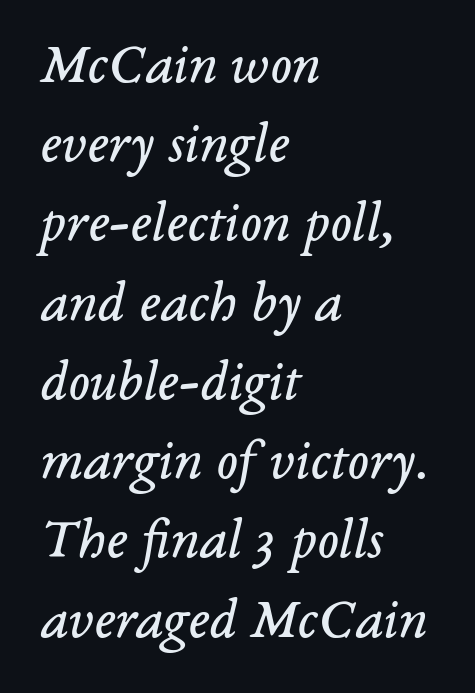
This sample has the flowing, uneven cadence of proportional lettering. In CSS terms this would be text-align: left. No extra ink here — the face is not bold. In terms of posture, this sample is oblique. Nothing unusual about the tracking: characters are spaced as the font intends.
